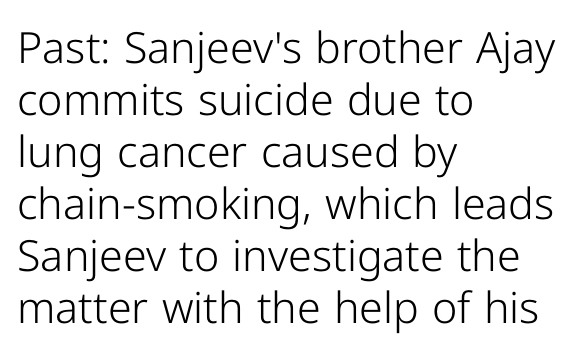
The image shows 43 px light sans-serif type, upright; set left-aligned, line spacing 1.21x, normal letter spacing, not underlined; low stroke contrast and a medium x-height.
